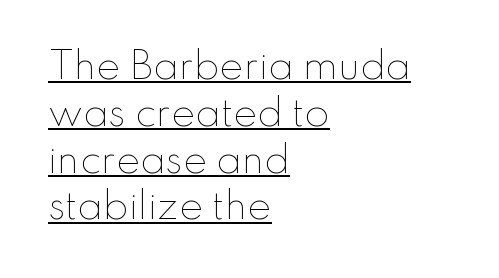
{"italic": "no", "bold": "no", "weight": "thin", "width": "normal", "stroke_contrast": "low", "x_height": "small", "monospaced": "no", "underline": "yes", "align": "left", "line_spacing": "normal", "line_spacing_ratio": 1.3, "letter_spacing": "normal", "letter_spacing_em": 0.0, "glyph_px": 36}
